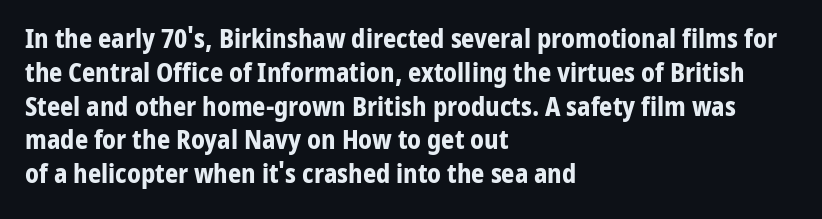
Notice how the stems are strictly vertical — no italics here. The passage shown is emphatically bold. Students, observe: this is what conventionally led text looks like. You could call the tracking neutral — neither tight nor loose. The ragged edge is on the right, which tells us the setting is flush left. Descenders are the only things crossing below the line.
